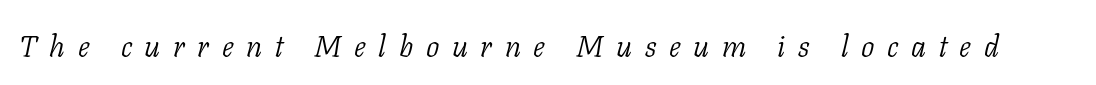
Q: Is the text bold? A: No.
Q: Is the text italic (slanted)? A: Yes, it leans right by about 11 degrees.
Q: Is the typeface a serif or a sans-serif typeface? A: Serif.
Q: Is the text underlined? A: No.
Q: Is the spacing between letters normal or unusually wide? A: Unusually wide.
Q: Width (condensed, normal, or wide)? A: Normal.
Q: Stroke contrast? A: Low.
Q: x-height? A: Medium.
Q: Monospaced? A: No.
